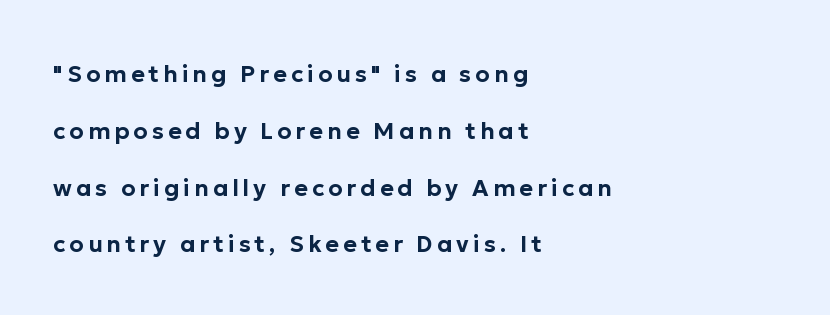
The image shows 23 px text type, upright; set left-aligned, loose line spacing (2.47x), not underlined.
